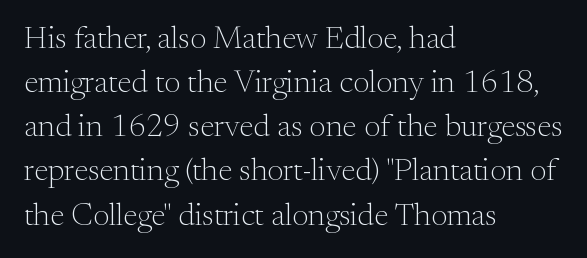
A normal amount of white space separates one row of letters from the next. Line beginnings align vertically; line endings do not. A serif font was chosen for this passage. You could call the tracking neutral — neither tight nor loose. Underline: absent. Does the lettering tilt? It doesn't — this is upright.
